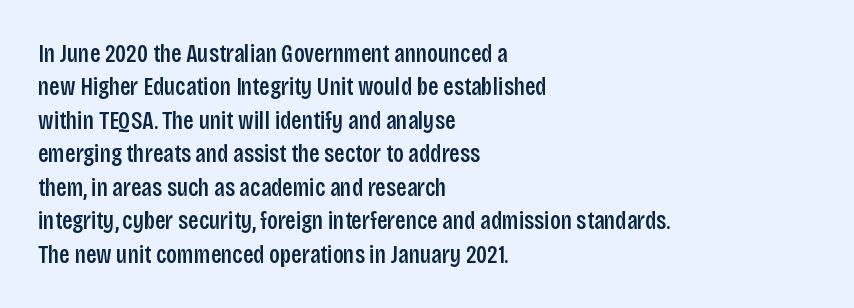
Q: Is the text bold? A: Semi-bold.
Q: Is the text italic (slanted)? A: No, it is upright.
Q: Is the text underlined? A: No.
Q: How is the paragraph aligned? A: Left-aligned.
Q: Is the spacing between letters normal or unusually wide? A: Normal.
Q: Is the spacing between lines tight, normal or loose? A: Normal.
